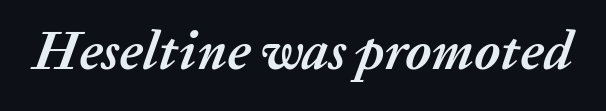
The font is running at its bold setting. In terms of letterspacing, this is plain default setting. Spacing verdict: proportional, widths tailored to each character. Plain, unruled lines of type. Emphasis-style slanted type is in use.
